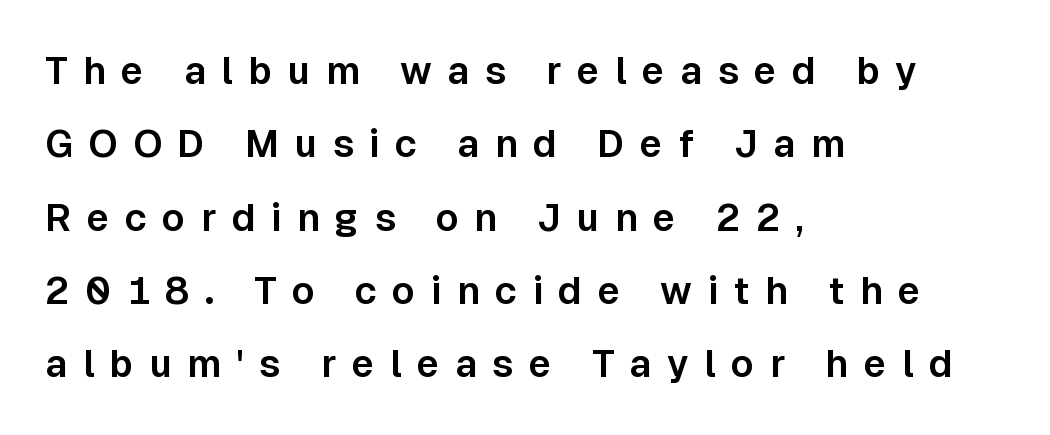
Q: Is the text italic (slanted)? A: No, it is upright.
Q: Is the typeface a serif or a sans-serif typeface? A: Sans-serif.
Q: Is the text underlined? A: No.
Q: How is the paragraph aligned? A: Left-aligned.
Q: Is the spacing between letters normal or unusually wide? A: Unusually wide.
Q: Is the spacing between lines tight, normal or loose? A: Loose.
Q: Width (condensed, normal, or wide)? A: Normal.
Q: Stroke contrast? A: Low.
Q: x-height? A: Medium.
Q: Monospaced? A: No.
